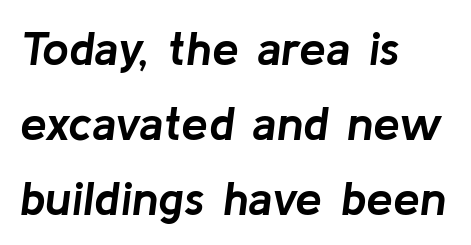
Leading matches the norm, producing a regular column. Here the designer chose a conventional face with non-uniform glyph widths. This rendering features lettering with no underline. The rendering applies a slant to the glyphs.
